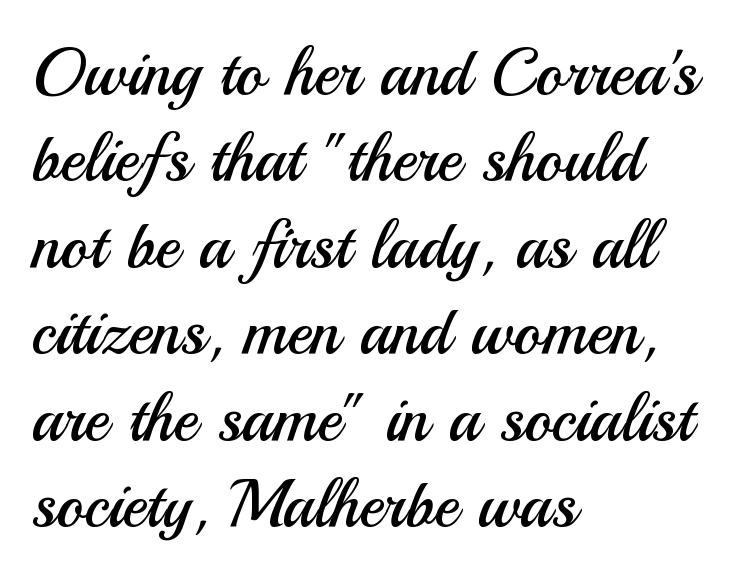
The image shows 66 px regular-weight sans-serif type; set left-aligned, normal line spacing (1.31x), normal letter spacing, not underlined; medium stroke contrast and a small x-height.
